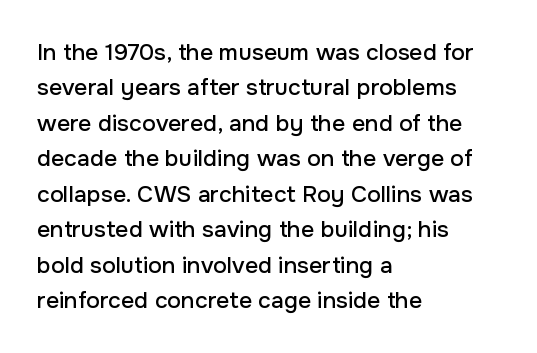
{"italic": "no", "underline": "no", "align": "left", "line_spacing": "normal", "line_spacing_ratio": 1.54, "letter_spacing": "normal", "letter_spacing_em": 0.0, "glyph_px": 23}
